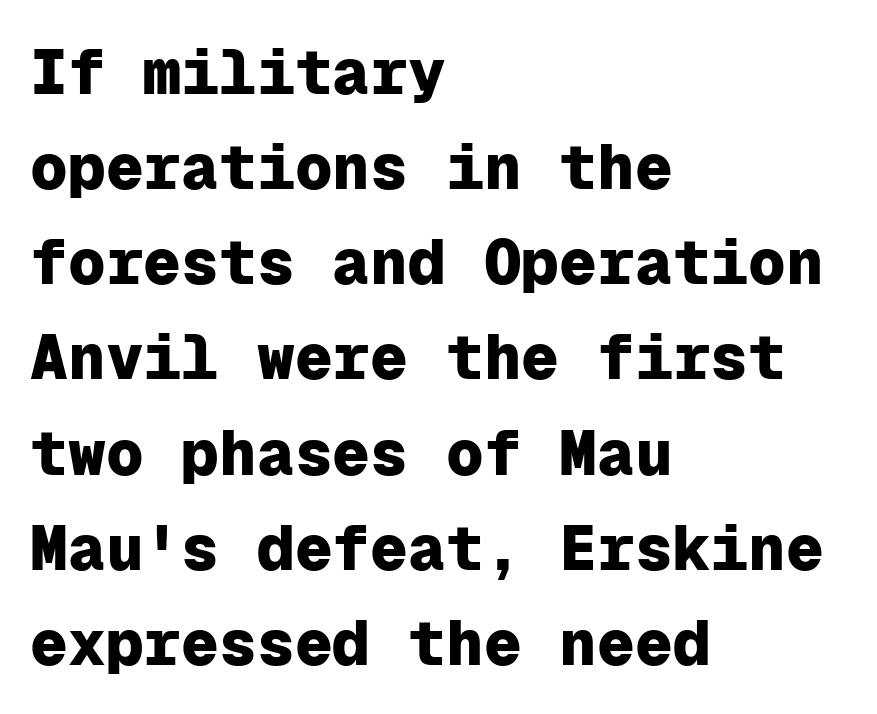
No extra tracking has been applied to these lines. You can tell it's not italic because the verticals are truly vertical. Check where the strokes stop: nothing finishes them off — pure sans. Which margin do the lines hug? The left one — the right edge is uneven. The line-height multiplier appears to be the usual default.
